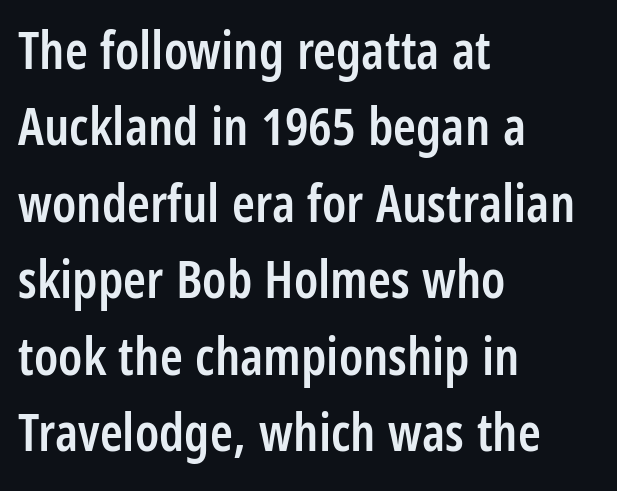
The image shows 52 px semibold, condensed sans-serif type, upright; set left-aligned, normal line spacing (1.47x), normal letter spacing, not underlined; low stroke contrast and a large x-height.
